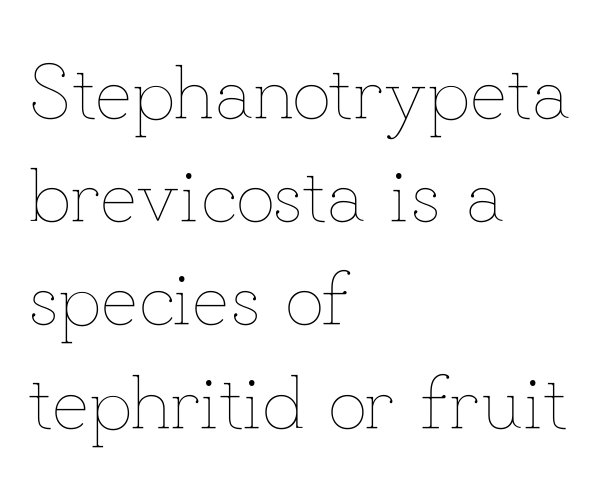
Bare-footed words on every line. Caption: multi-line text, flush left, ragged right. Does extra space separate the letters? No, they use regular spacing. Proportional: the letters do not fall into vertical columns. Each stroke keeps to a modest, everyday thickness or less. Ordinary non-slanted type is in use.
